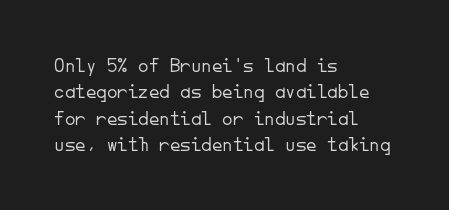
The rendering uses a moderate line-height, typical for paragraphs. Only glyphs here, with clear space below each row. The passage is arranged the way most books set body copy — flush left. Spacing between characters is what you'd get straight out of the box.
